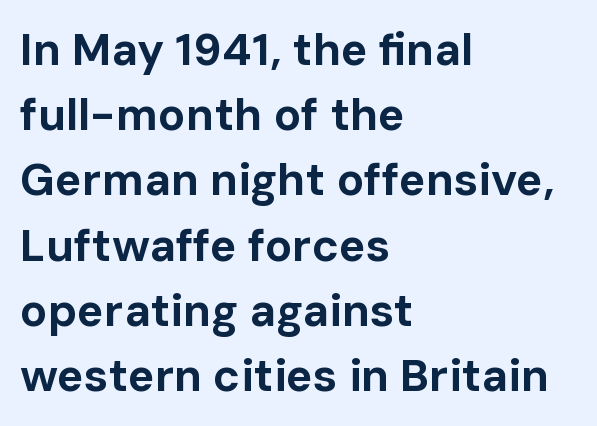
This sample uses an upright cut, with every glyph sitting square on the baseline. Honestly, the row spacing looks completely unremarkable. The line texture is even and compact thanks to regular tracking. This sample uses a sans-serif face.
